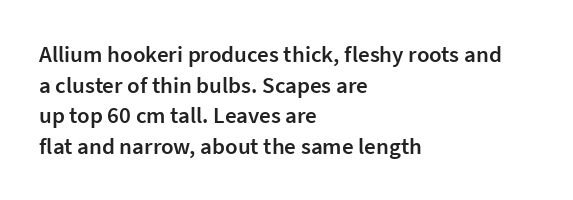
{"italic": "no", "bold": "semi", "underline": "no", "align": "left", "line_spacing": "normal", "line_spacing_ratio": 1.33, "letter_spacing": "normal", "letter_spacing_em": 0.0, "glyph_px": 23}
